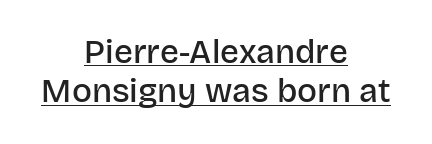
Check the space under the baseline: a stroke is drawn there. The letters advance in unequal steps, a hallmark of proportional type. The sample has been set in demibold, a notch under bold. Nothing sits at the stroke ends, so this counts as sans-serif.
